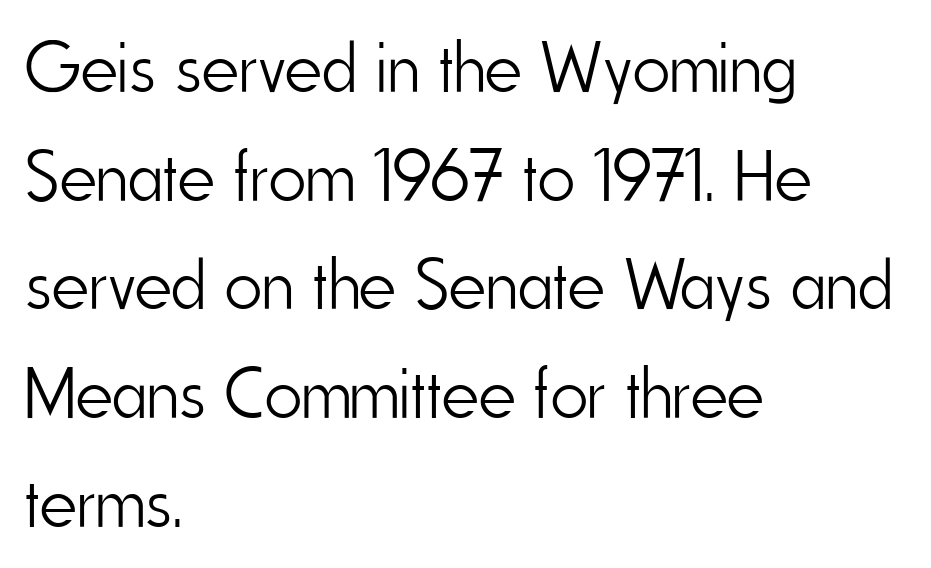
Examine the stroke ends and you'll find no serifs. Where is the straight margin? On the left. Descender tails drop into unmarked territory. Ascenders rise straight up at ninety degrees. The face used here is rendered with its standard letterfit.
